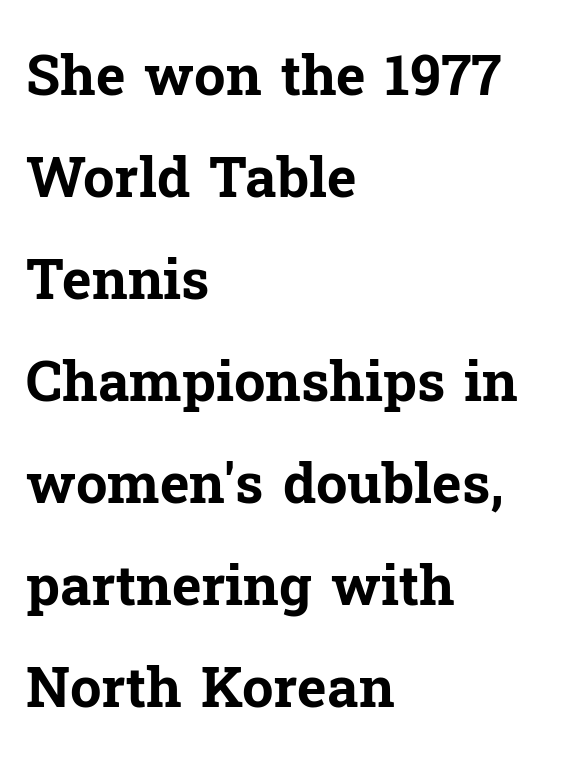
Q: Is the text bold? A: Yes.
Q: Is the text italic (slanted)? A: No, it is upright.
Q: Is the typeface a serif or a sans-serif typeface? A: Serif.
Q: Is the text underlined? A: No.
Q: How is the paragraph aligned? A: Left-aligned.
Q: Is the spacing between letters normal or unusually wide? A: Normal.
Q: Width (condensed, normal, or wide)? A: Normal.
Q: Stroke contrast? A: Low.
Q: x-height? A: Medium.
Q: Monospaced? A: No.
